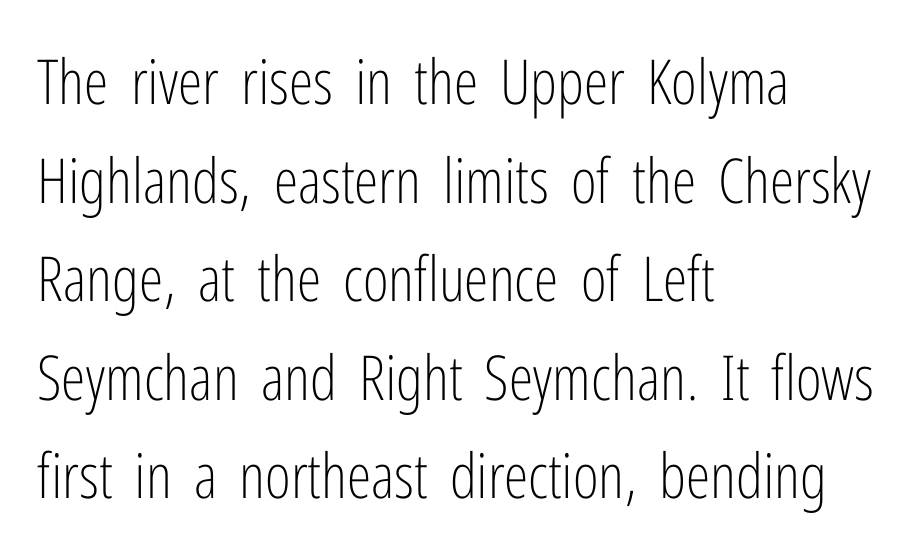
The image shows 62 px light, condensed sans-serif type, upright; set left-aligned, normal line spacing (1.59x), normal letter spacing, not underlined; low stroke contrast and a medium x-height.
